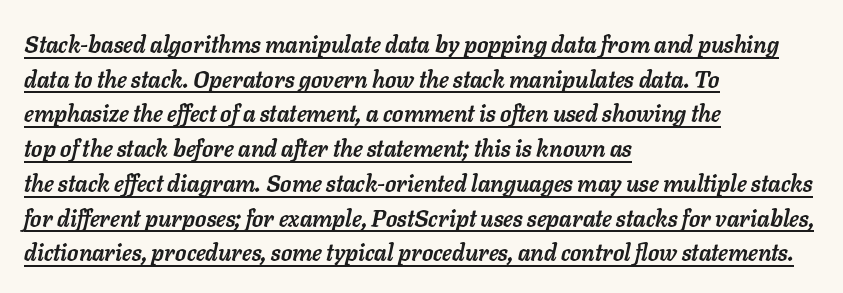
Q: Is the text bold? A: Yes.
Q: Is the text italic (slanted)? A: Yes, it leans right by about 11 degrees.
Q: Is the text underlined? A: Yes.
Q: How is the paragraph aligned? A: Left-aligned.
Q: Is the spacing between letters normal or unusually wide? A: Normal.
Q: Is the spacing between lines tight, normal or loose? A: Normal.
